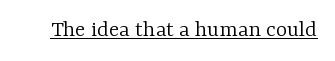
Underlined type. When letters stand straight like this, we call the style roman or upright. The line texture is even and compact thanks to regular tracking. The strokes carry an ordinary text weight at most.
